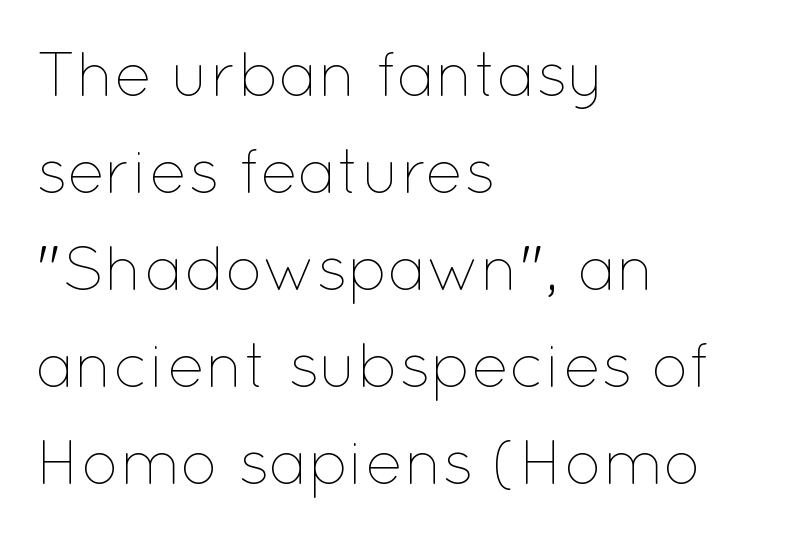
Q: Is the text bold? A: No.
Q: Is the text italic (slanted)? A: No, it is upright.
Q: Is the text underlined? A: No.
Q: How is the paragraph aligned? A: Left-aligned.
Q: Is the spacing between letters normal or unusually wide? A: Normal.
Q: Is the spacing between lines tight, normal or loose? A: Normal.
Q: Width (condensed, normal, or wide)? A: Normal.
Q: Stroke contrast? A: Low.
Q: x-height? A: Medium.
Q: Monospaced? A: No.
